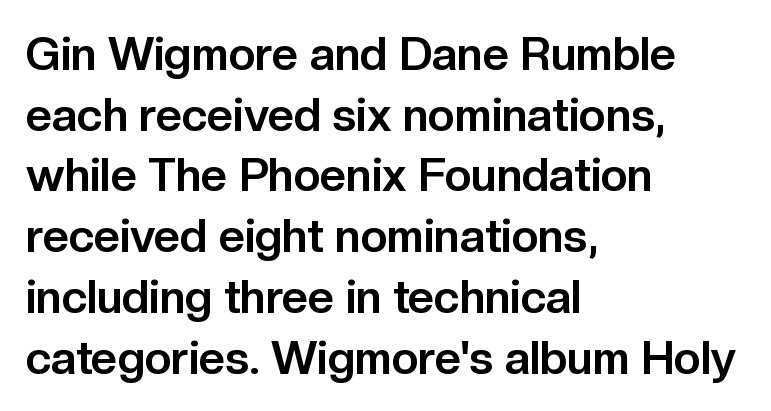
{"serif": "no", "italic": "no", "bold": "yes", "weight": "bold", "width": "normal", "stroke_contrast": "low", "x_height": "medium", "monospaced": "no", "underline": "no", "align": "left", "line_spacing": "normal", "line_spacing_ratio": 1.32, "letter_spacing": "normal", "letter_spacing_em": 0.0, "glyph_px": 46}
